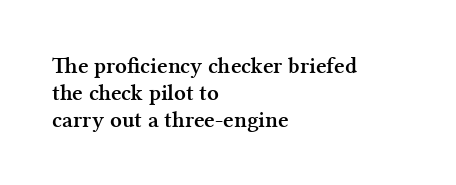
The image shows 23 px bold type, upright; set left-aligned, line spacing 1.17x, normal letter spacing, not underlined.
